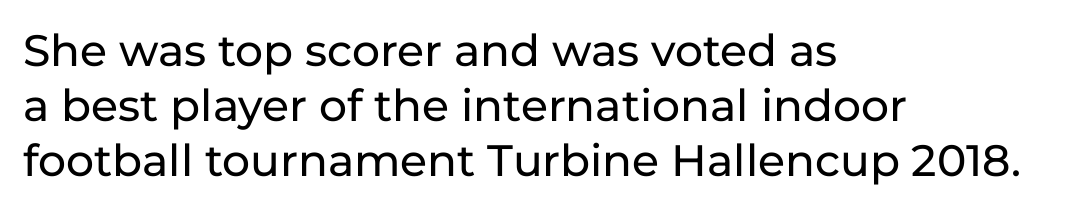
In terms of posture, this sample is upright. No feet cap the strokes, marking this as sans-serif type. The passage shown is not underscored anywhere. Characters follow at the spacing the type designer built in.
